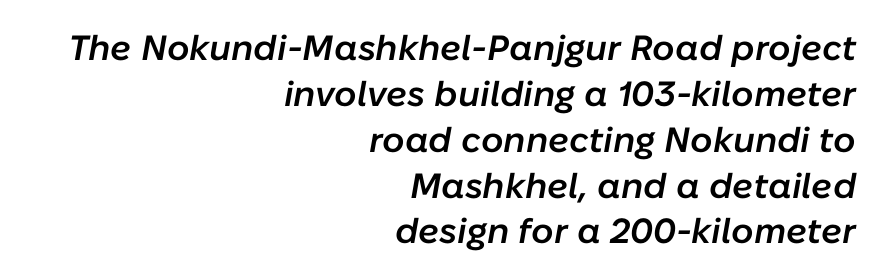
Stems and bowls a touch heavier than normal — semibold. One-word summary of the alignment: right. Think of a printed novel: that variable character pitch is what you see here. The typography opts for an oblique posture over an upright one.
